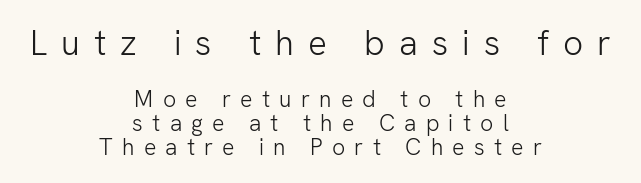
Q: Is the text bold? A: No.
Q: Is the text italic (slanted)? A: No, it is upright.
Q: Is the typeface a serif or a sans-serif typeface? A: Sans-serif.
Q: Is the text underlined? A: No.
Q: How is the paragraph aligned? A: Centered.
Q: Is the spacing between letters normal or unusually wide? A: Unusually wide.
Q: Is the spacing between lines tight, normal or loose? A: Tight.
Q: Which block of text is set in a larger size, the first (top) or the second (bottom)? A: The first (top) one.
Q: Width (condensed, normal, or wide)? A: Normal.
Q: Stroke contrast? A: Low.
Q: x-height? A: Medium.
Q: Monospaced? A: No.
